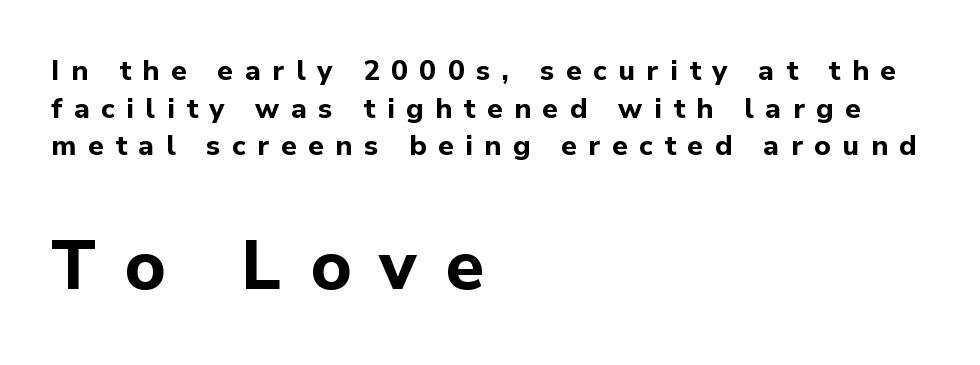
Q: Is the text bold? A: Yes.
Q: Is the text italic (slanted)? A: No, it is upright.
Q: Is the typeface a serif or a sans-serif typeface? A: Sans-serif.
Q: Is the text underlined? A: No.
Q: How is the paragraph aligned? A: Left-aligned.
Q: Is the spacing between letters normal or unusually wide? A: Unusually wide.
Q: Is the spacing between lines tight, normal or loose? A: Normal.
Q: Which block of text is set in a larger size, the first (top) or the second (bottom)? A: The second (bottom) one.
Q: Width (condensed, normal, or wide)? A: Normal.
Q: Stroke contrast? A: Low.
Q: x-height? A: Medium.
Q: Monospaced? A: No.
